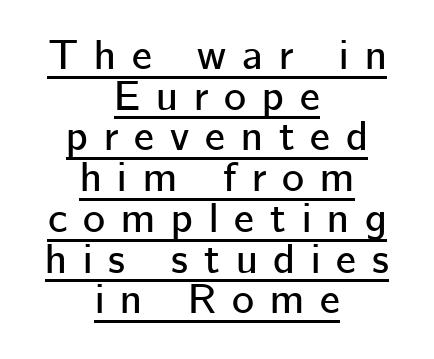
Q: Is the text italic (slanted)? A: No, it is upright.
Q: Is the typeface a serif or a sans-serif typeface? A: Sans-serif.
Q: Is the text underlined? A: Yes.
Q: How is the paragraph aligned? A: Centered.
Q: Is the spacing between letters normal or unusually wide? A: Unusually wide.
Q: Is the spacing between lines tight, normal or loose? A: Tight.
Q: Width (condensed, normal, or wide)? A: Normal.
Q: Stroke contrast? A: Low.
Q: x-height? A: Medium.
Q: Monospaced? A: No.
